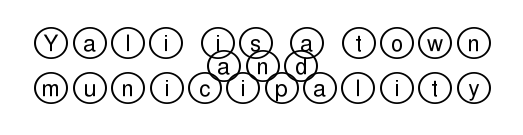
Q: Is the text italic (slanted)? A: No, it is upright.
Q: Is the text underlined? A: No.
Q: How is the paragraph aligned? A: Centered.
Q: Is the spacing between letters normal or unusually wide? A: Unusually wide.
Q: Is the spacing between lines tight, normal or loose? A: Tight.
